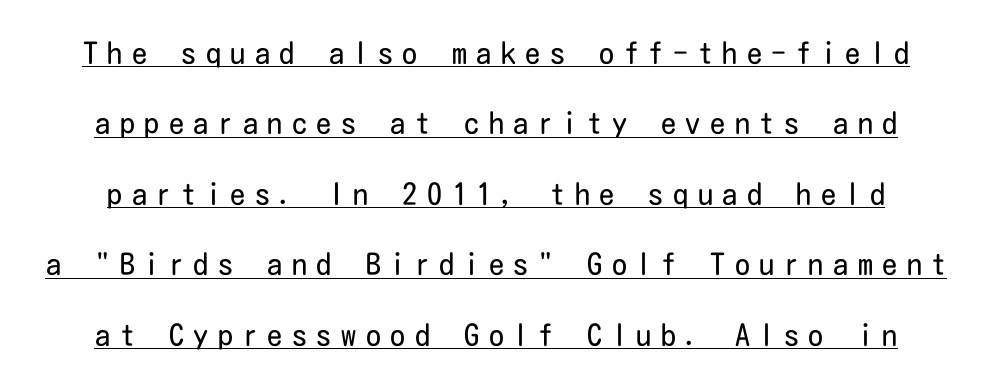
{"serif": "no", "italic": "no", "bold": "no", "weight": "regular", "width": "condensed", "stroke_contrast": "low", "x_height": "medium", "underline": "yes", "line_spacing": "loose", "line_spacing_ratio": 2.35, "letter_spacing": "wide", "letter_spacing_em": 0.32, "glyph_px": 30}
